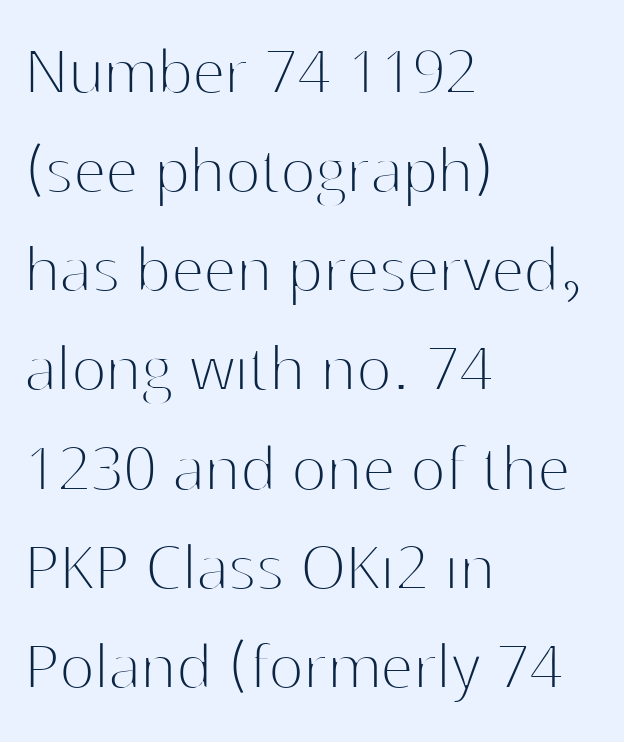
Each letter's strokes conclude bluntly, with no projecting serifs. The paragraph shown leans on its left margin. If you measured baseline to baseline, you'd find a middling distance. Type without underlining. It's the straight-up-and-down kind of type.
